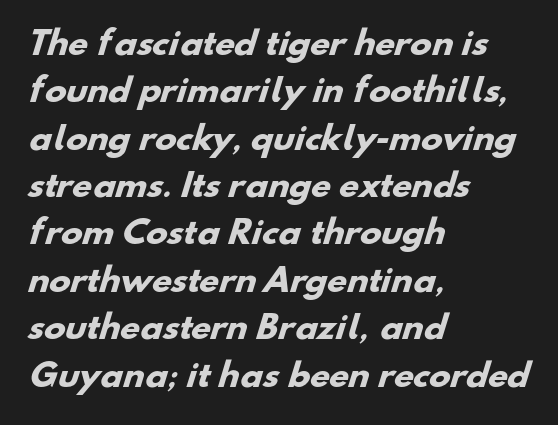
{"serif": "no", "bold": "yes", "weight": "heavy", "width": "normal", "stroke_contrast": "low", "x_height": "small", "monospaced": "no", "underline": "no", "align": "left", "line_spacing": "normal", "line_spacing_ratio": 1.48, "letter_spacing": "normal", "letter_spacing_em": 0.0, "glyph_px": 32}
